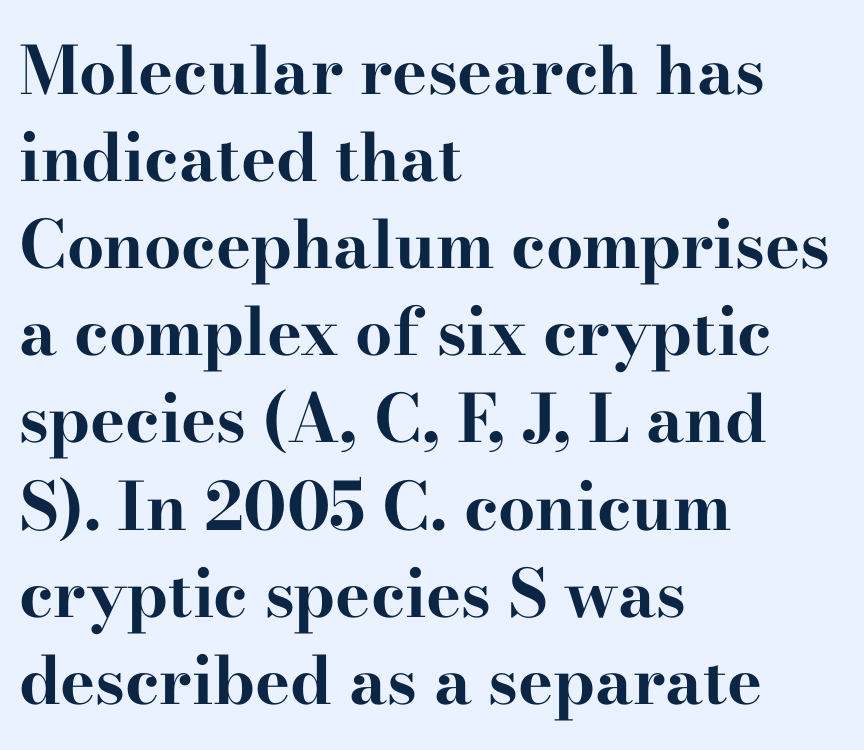
If you drew a line through each stem, it would be perfectly vertical. Observe the ordinary spacing: letters are neighbours, not strangers. The rendering uses natural spacing where letterforms have individual widths. This is serif lettering, the kind often seen in printed books.
